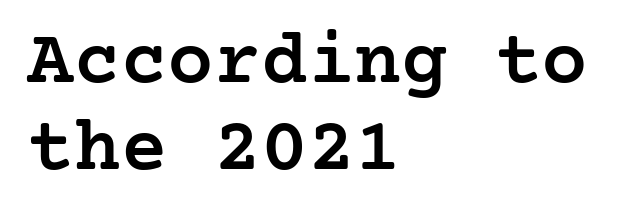
Are there feet on the stems? There are — it's a serif. Its strokes are somewhat broadened, the hallmark of semibold type. Look at the tracking — it's just the regular setting, nothing added. The typography opts for an upright posture over an oblique one.
